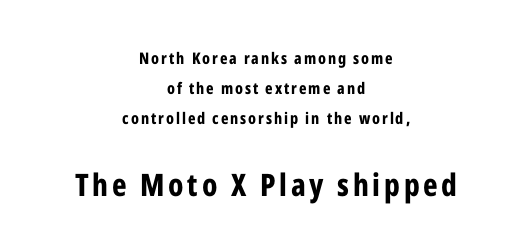
{"serif": "no", "italic": "no", "bold": "yes", "weight": "bold", "width": "condensed", "stroke_contrast": "low", "x_height": "medium", "monospaced": "no", "underline": "no", "align": "center", "line_spacing_ratio": 1.89, "larger_block": "second", "size_ratio": 1.94, "glyph_px": 31}
